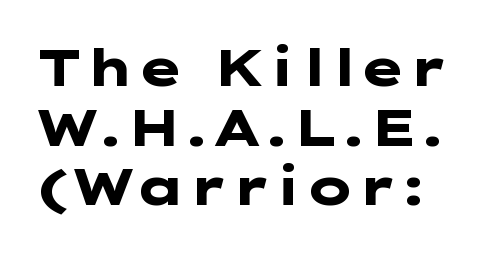
When letters stand straight like this, we call the style roman or upright. This sample uses a sans-serif face. Is the type bold? Yes — the strokes are clearly thick and heavy. You could call the tracking neutral — neither tight nor loose. Type without underlining.
